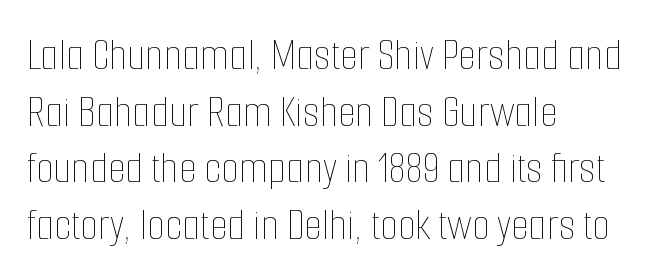
The image shows 46 px thin, condensed type, upright; set left-aligned, line spacing 1.23x, normal letter spacing, not underlined; low stroke contrast and a medium x-height.
